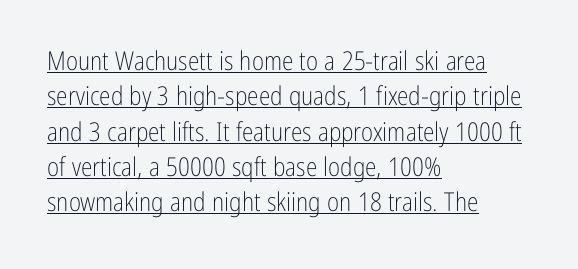
The passage is arranged the way most books set body copy — flush left. The letterforms sit at book weight or below. In terms of leading, this rendering sits right in the middle. A rule runs beneath these lines of type.
